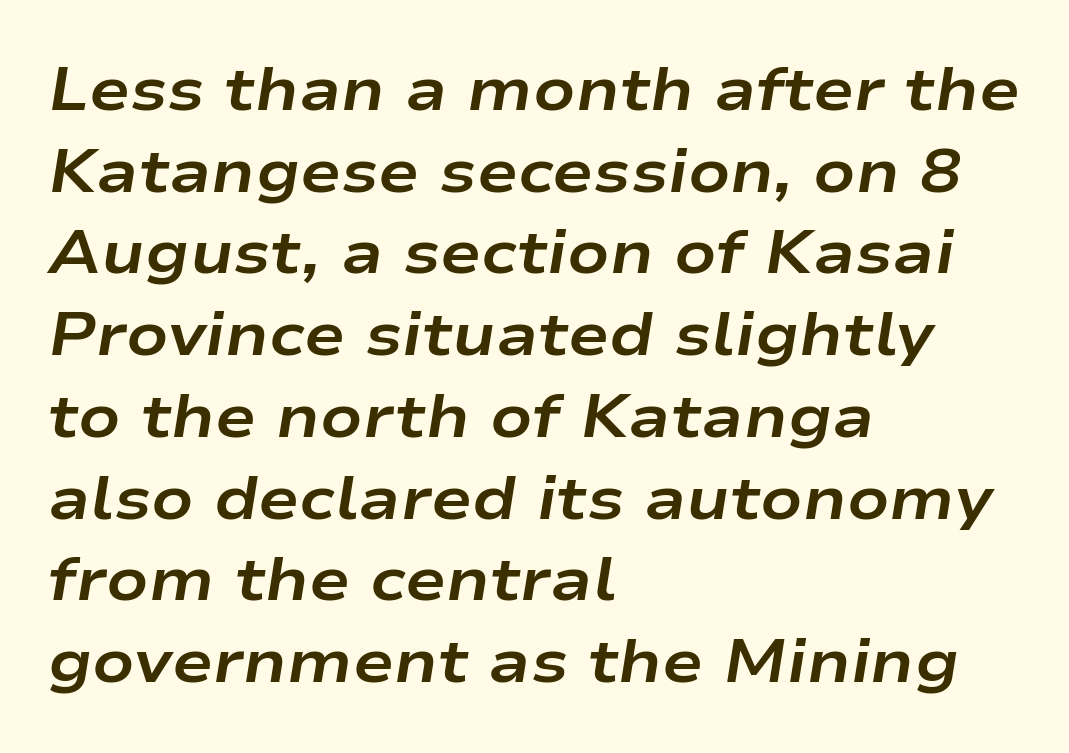
Q: Is the text bold? A: Yes.
Q: Is the text italic (slanted)? A: Yes, it leans right by about 9 degrees.
Q: Is the text underlined? A: No.
Q: How is the paragraph aligned? A: Left-aligned.
Q: Is the spacing between letters normal or unusually wide? A: Normal.
Q: Is the spacing between lines tight, normal or loose? A: Normal.
Q: Width (condensed, normal, or wide)? A: Wide.
Q: Stroke contrast? A: Low.
Q: x-height? A: Medium.
Q: Monospaced? A: No.
